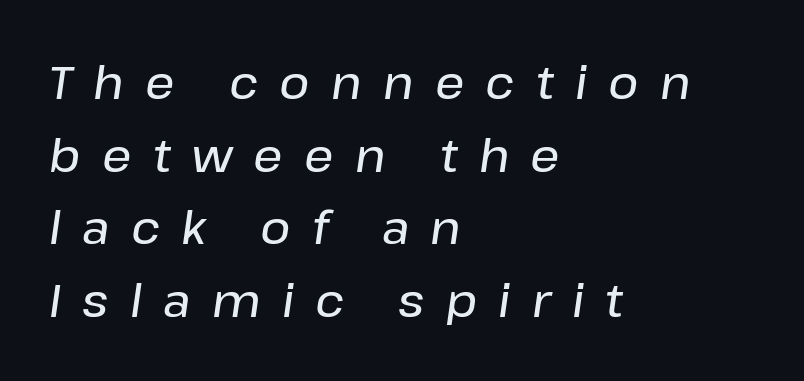
{"italic": "yes", "lean": "right", "slant_degrees": 8, "width": "normal", "stroke_contrast": "low", "x_height": "medium", "monospaced": "no", "underline": "no", "align": "left", "line_spacing": "normal", "line_spacing_ratio": 1.58, "letter_spacing": "wide", "letter_spacing_em": 0.46, "glyph_px": 46}
